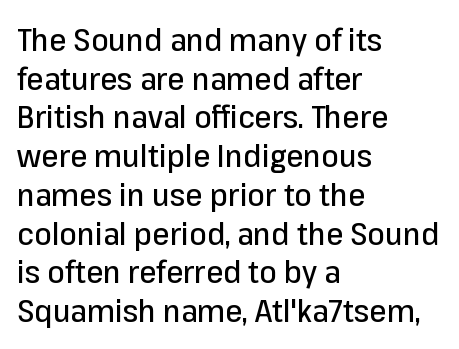
{"serif": "no", "italic": "no", "width": "normal", "stroke_contrast": "low", "x_height": "medium", "monospaced": "no", "underline": "no", "align": "left", "line_spacing": "normal", "line_spacing_ratio": 1.25, "letter_spacing": "normal", "letter_spacing_em": 0.0, "glyph_px": 31}
